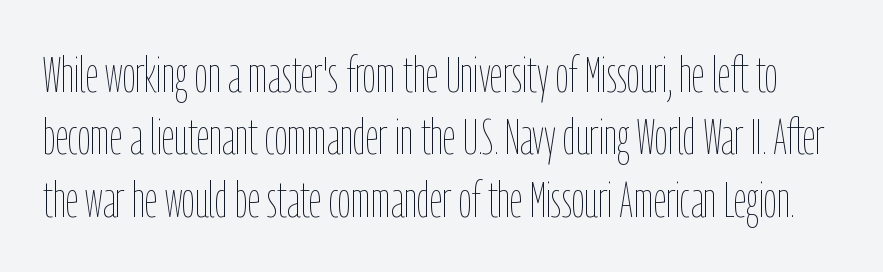
The image shows 50 px thin, condensed type, upright; set normal line spacing (1.25x), normal letter spacing, not underlined; low stroke contrast and a medium x-height.
